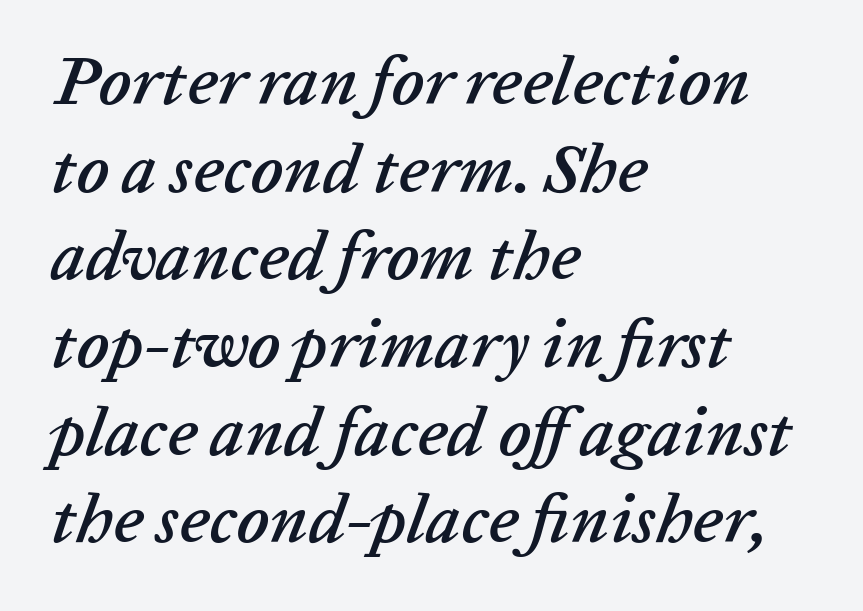
The passage shown leans; its letterforms are oblique. Left-aligned paragraph, ragged on the right. What's the leading like? Ordinary, nothing unusual. Tracking value appears to be zero — textbook default spacing. Note the varied advance widths — an 'i' is clearly narrower than an 'm'.
